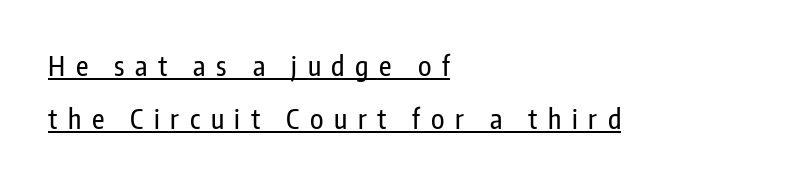
Leading: increased. What decoration does the sample have? An underline. Honestly, the letter spacing is so wide it's the main thing you notice. Do the letters lean? They stand straight. In CSS terms this would be text-align: left.
